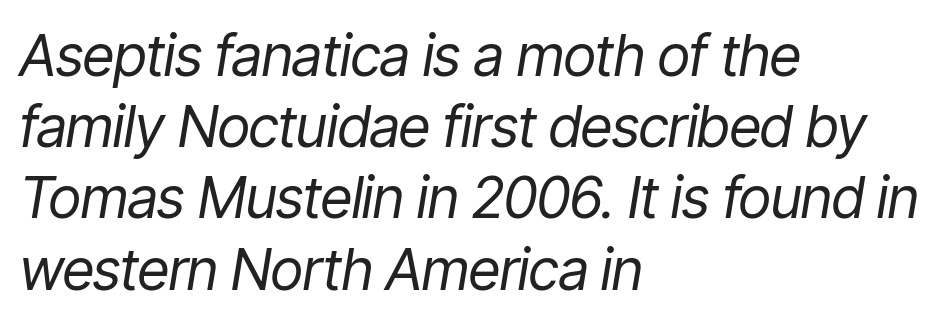
The foot of each line stays bare and open. Posture: slanted. Heft: none added — not bold. Spacing verdict: proportional, widths tailored to each character. The line texture is even and compact thanks to regular tracking.
